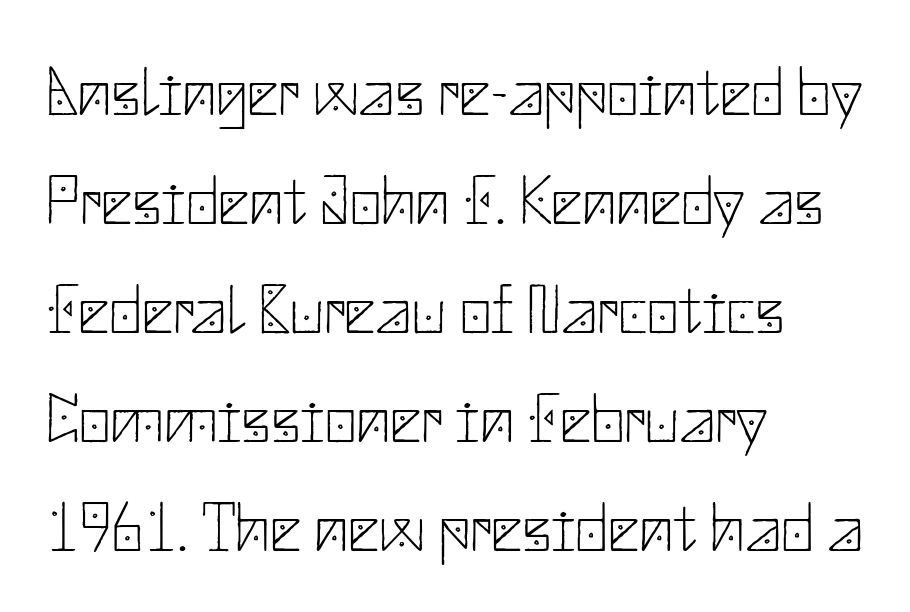
It's the straight-up-and-down kind of type. The strip under each line holds only bare page. The gaps between neighbouring characters are ordinary and unremarkable. Is this a sans? Yes — the strokes have no serifs. The font sits on the lighter half of the weight spectrum, regular included. Leading: standard.
